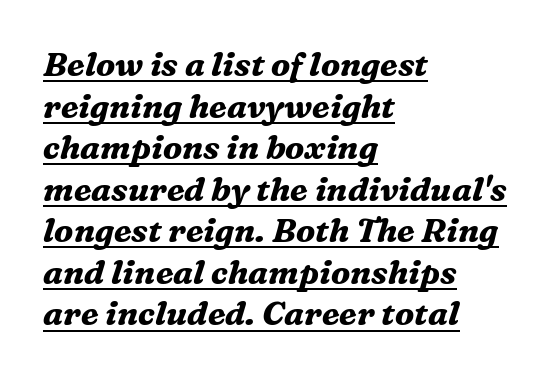
Q: Is the text bold? A: Yes.
Q: Is the text italic (slanted)? A: Yes, it leans right by about 16 degrees.
Q: Is the typeface a serif or a sans-serif typeface? A: Serif.
Q: Is the text underlined? A: Yes.
Q: How is the paragraph aligned? A: Left-aligned.
Q: Is the spacing between letters normal or unusually wide? A: Normal.
Q: Is the spacing between lines tight, normal or loose? A: Normal.
Q: Width (condensed, normal, or wide)? A: Normal.
Q: Stroke contrast? A: Medium.
Q: x-height? A: Medium.
Q: Monospaced? A: No.
